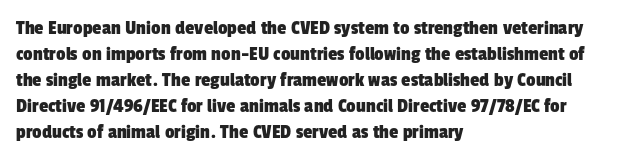
Q: Is the text underlined? A: No.
Q: How is the paragraph aligned? A: Left-aligned.
Q: Is the spacing between letters normal or unusually wide? A: Normal.
